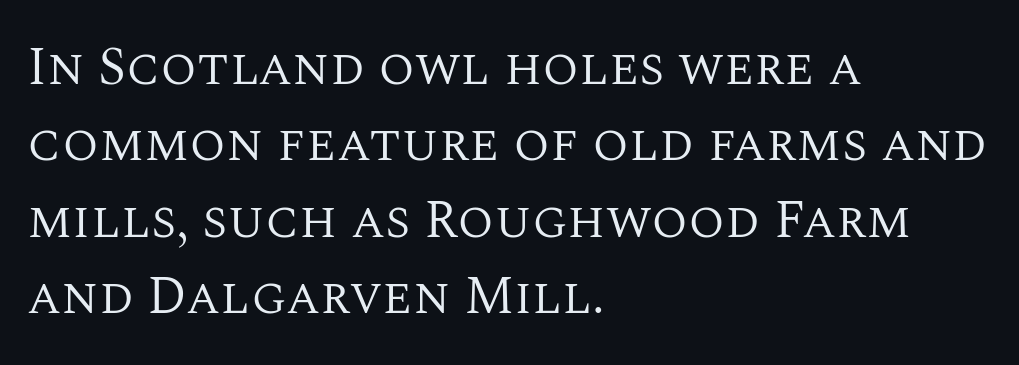
The image shows 53 px regular-weight serif type, upright; set left-aligned, normal line spacing (1.44x), normal letter spacing, not underlined; medium stroke contrast and a large x-height.
